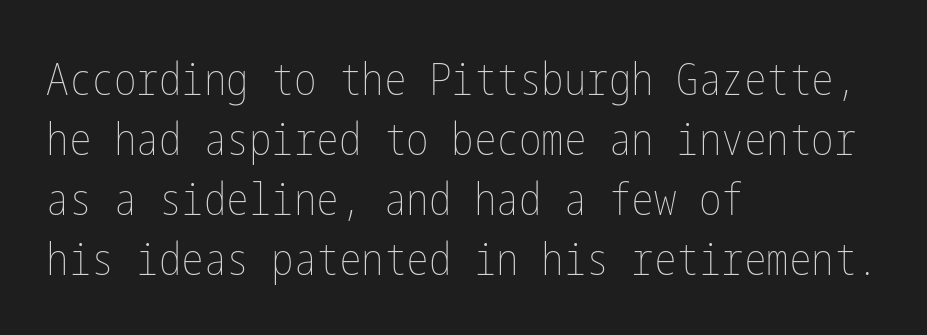
{"italic": "no", "bold": "no", "weight": "thin", "width": "condensed", "stroke_contrast": "low", "x_height": "medium", "underline": "no", "align": "left", "line_spacing": "normal", "line_spacing_ratio": 1.33, "letter_spacing": "normal", "letter_spacing_em": 0.0, "glyph_px": 45}
